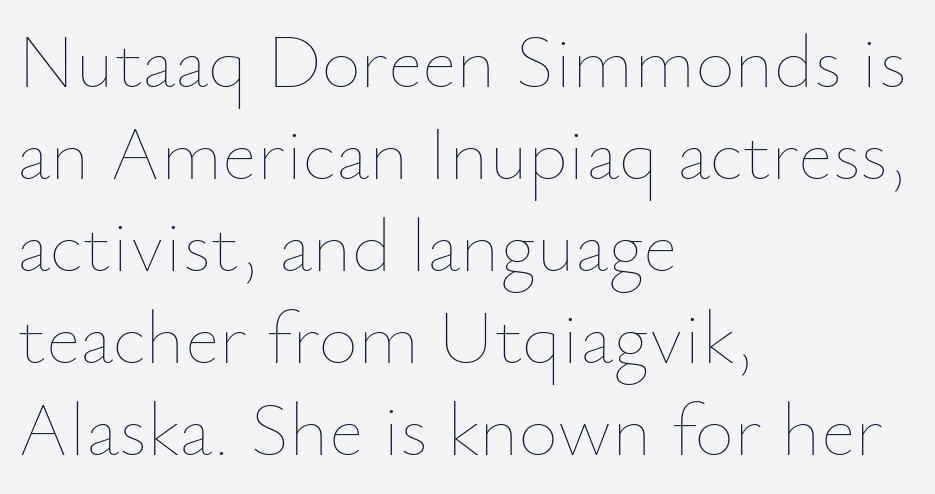
Q: Is the text bold? A: No.
Q: Is the text italic (slanted)? A: No, it is upright.
Q: Is the text underlined? A: No.
Q: How is the paragraph aligned? A: Left-aligned.
Q: Is the spacing between letters normal or unusually wide? A: Normal.
Q: Width (condensed, normal, or wide)? A: Normal.
Q: Stroke contrast? A: Low.
Q: x-height? A: Small.
Q: Monospaced? A: No.
